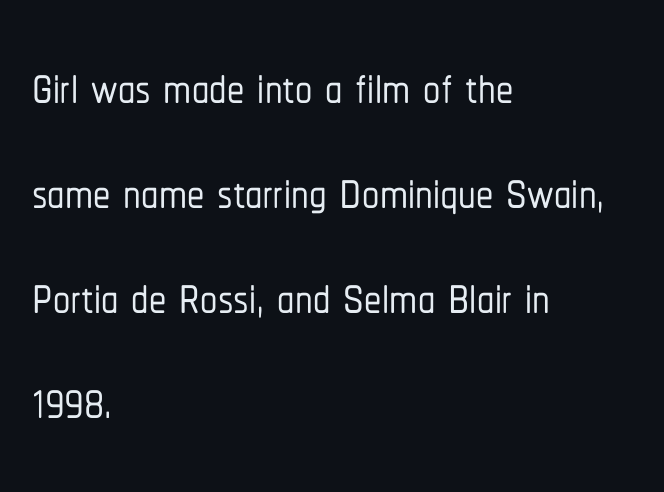
Check where the strokes stop: nothing finishes them off — pure sans. The typography opts for an upright posture over an oblique one. Short note: letters normally spaced. Proportional: the letters do not fall into vertical columns.
